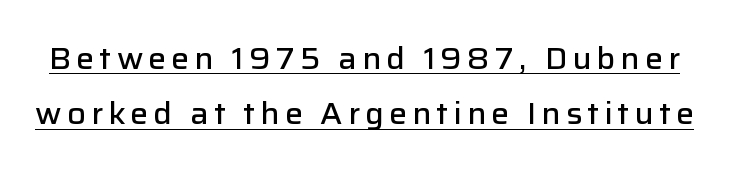
{"serif": "no", "italic": "no", "bold": "semi", "weight": "semibold", "width": "normal", "stroke_contrast": "low", "x_height": "medium", "monospaced": "no", "underline": "yes", "line_spacing_ratio": 1.84, "glyph_px": 30}
